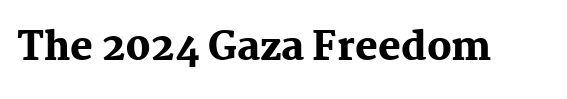
{"serif": "yes", "italic": "no", "bold": "yes", "weight": "heavy", "width": "normal", "stroke_contrast": "medium", "x_height": "medium", "monospaced": "no", "underline": "no", "letter_spacing": "normal", "letter_spacing_em": 0.0, "glyph_px": 38}
